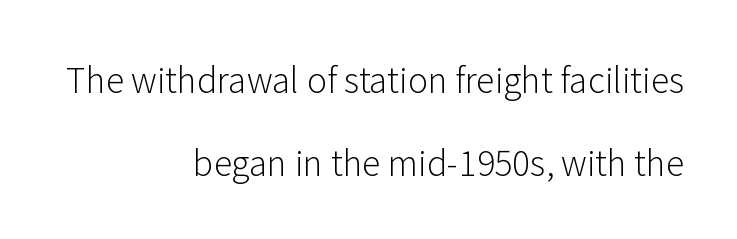
Q: Is the text bold? A: No.
Q: Is the text italic (slanted)? A: No, it is upright.
Q: Is the typeface a serif or a sans-serif typeface? A: Sans-serif.
Q: Is the text underlined? A: No.
Q: How is the paragraph aligned? A: Right-aligned.
Q: Is the spacing between letters normal or unusually wide? A: Normal.
Q: Is the spacing between lines tight, normal or loose? A: Loose.
Q: Width (condensed, normal, or wide)? A: Normal.
Q: Stroke contrast? A: Low.
Q: x-height? A: Medium.
Q: Monospaced? A: No.
